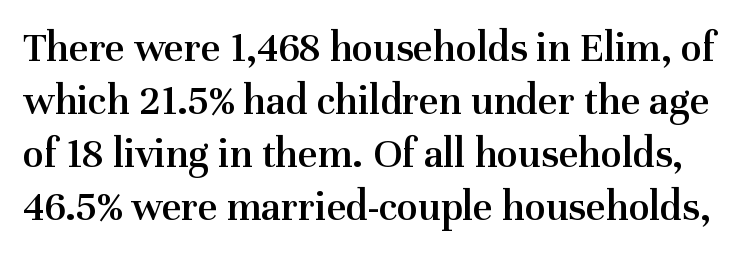
The image shows 43 px semibold serif type, upright; set line spacing 1.23x, normal letter spacing, not underlined; medium stroke contrast and a medium x-height.
